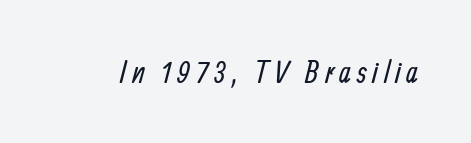
The image shows 31 px regular-weight, condensed sans-serif type; set not underlined; low stroke contrast and a medium x-height.
